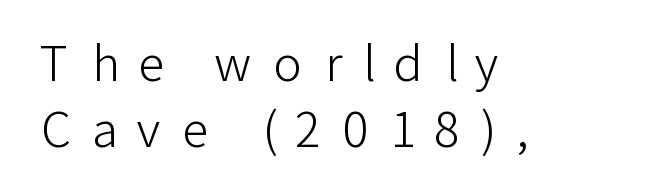
Q: Is the text bold? A: No.
Q: Is the text italic (slanted)? A: No, it is upright.
Q: Is the typeface a serif or a sans-serif typeface? A: Sans-serif.
Q: Is the text underlined? A: No.
Q: How is the paragraph aligned? A: Left-aligned.
Q: Is the spacing between letters normal or unusually wide? A: Unusually wide.
Q: Is the spacing between lines tight, normal or loose? A: Normal.
Q: Width (condensed, normal, or wide)? A: Normal.
Q: Stroke contrast? A: Low.
Q: x-height? A: Medium.
Q: Monospaced? A: No.
